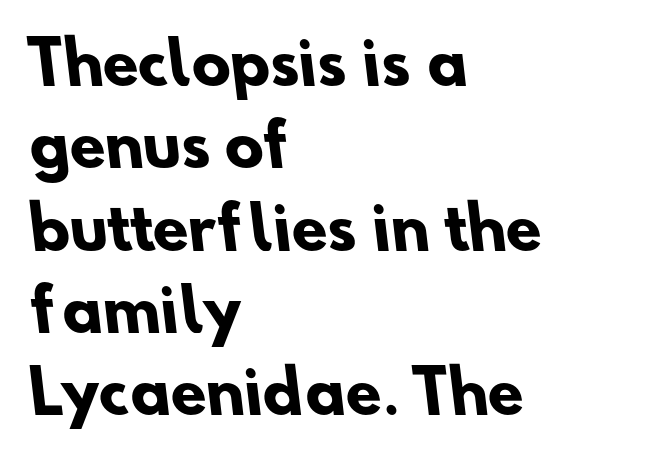
Q: Is the text bold? A: Yes.
Q: Is the typeface a serif or a sans-serif typeface? A: Sans-serif.
Q: Is the text underlined? A: No.
Q: How is the paragraph aligned? A: Left-aligned.
Q: Is the spacing between letters normal or unusually wide? A: Normal.
Q: Is the spacing between lines tight, normal or loose? A: Normal.
Q: Width (condensed, normal, or wide)? A: Normal.
Q: Stroke contrast? A: Low.
Q: x-height? A: Small.
Q: Monospaced? A: No.
